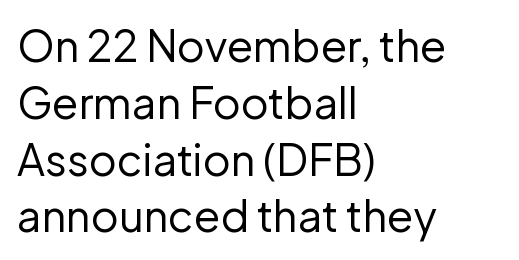
{"serif": "no", "italic": "no", "bold": "no", "weight": "regular", "width": "normal", "stroke_contrast": "low", "x_height": "medium", "monospaced": "no", "underline": "no", "align": "left", "line_spacing": "normal", "line_spacing_ratio": 1.32, "letter_spacing": "normal", "letter_spacing_em": 0.0, "glyph_px": 43}
